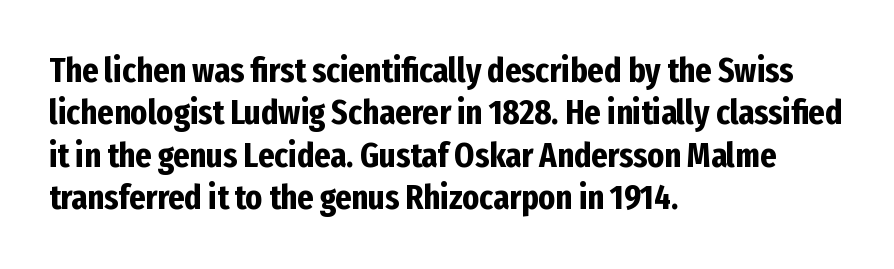
{"serif": "no", "italic": "no", "bold": "yes", "weight": "bold", "width": "condensed", "stroke_contrast": "low", "x_height": "medium", "monospaced": "no", "underline": "no", "align": "left", "line_spacing_ratio": 1.21, "letter_spacing": "normal", "letter_spacing_em": 0.0, "glyph_px": 35}
